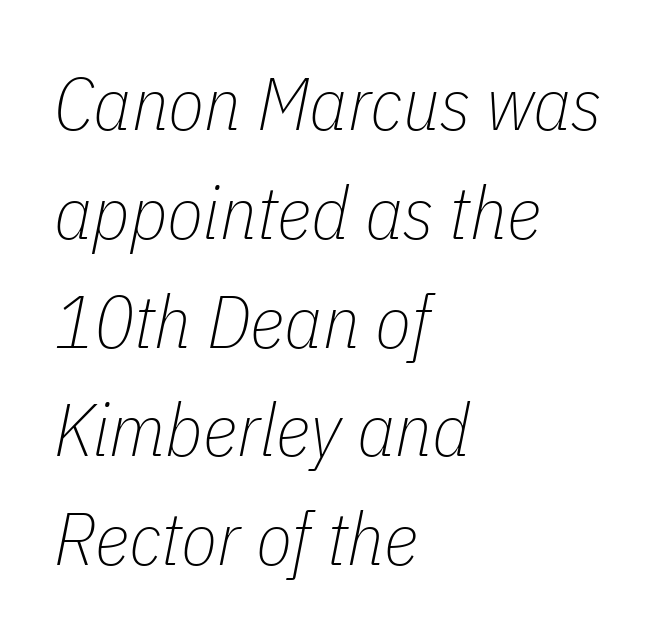
The image shows 74 px thin, condensed type, italic (leaning right); set left-aligned, normal line spacing (1.47x), normal letter spacing, not underlined; low stroke contrast and a medium x-height.
